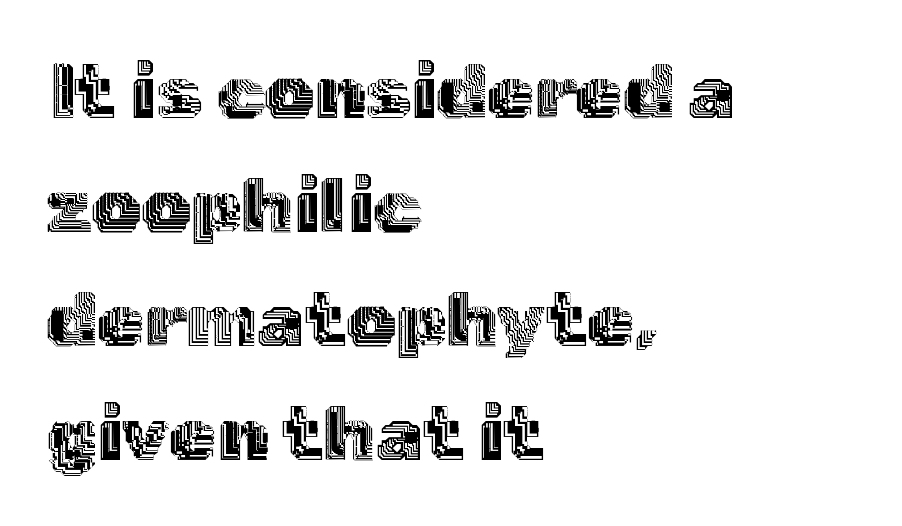
Q: Is the text italic (slanted)? A: No, it is upright.
Q: Is the text underlined? A: No.
Q: How is the paragraph aligned? A: Left-aligned.
Q: Is the spacing between letters normal or unusually wide? A: Normal.
Q: Is the spacing between lines tight, normal or loose? A: Normal.
Q: Width (condensed, normal, or wide)? A: Normal.
Q: x-height? A: Medium.
Q: Monospaced? A: No.
